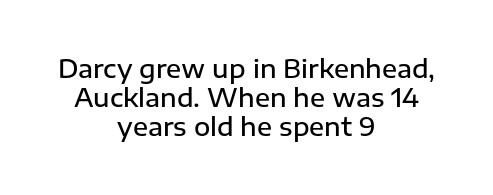
Q: Is the text bold? A: Semi-bold.
Q: Is the text italic (slanted)? A: No, it is upright.
Q: Is the text underlined? A: No.
Q: How is the paragraph aligned? A: Centered.
Q: Is the spacing between letters normal or unusually wide? A: Normal.
